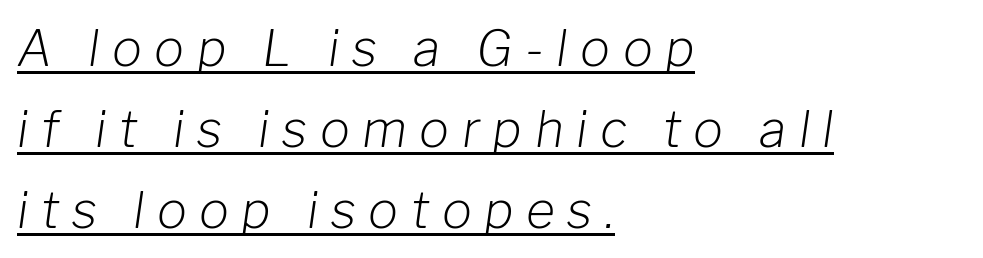
{"italic": "yes", "lean": "right", "slant_degrees": 8, "bold": "no", "weight": "light", "width": "normal", "stroke_contrast": "low", "x_height": "medium", "monospaced": "no", "underline": "yes", "align": "left", "line_spacing": "normal", "line_spacing_ratio": 1.62, "letter_spacing": "wide", "letter_spacing_em": 0.25, "glyph_px": 50}
